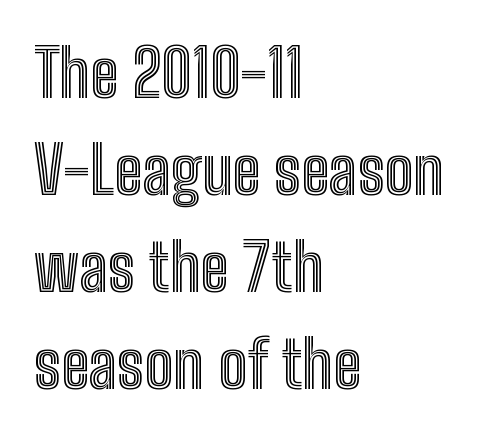
Vertical spacing — default. No extra tracking has been applied to these lines. The font's upright variant was chosen for this text. This rendering features lettering with no underline.
